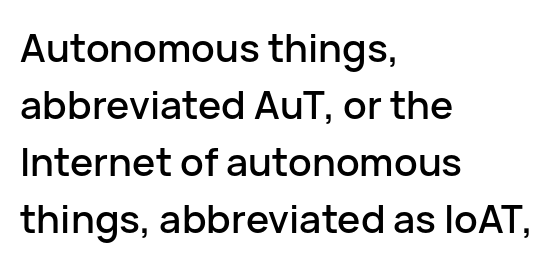
Bare-footed words on every line. Observe the absence of serifs on each vertical stroke in this sample. Upright lettering throughout. The rendering uses natural spacing where letterforms have individual widths.
